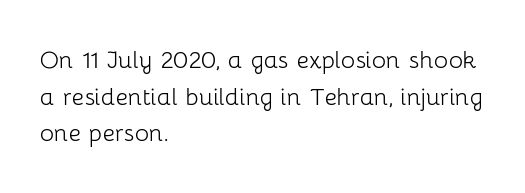
The image shows 30 px light sans-serif type, upright; set left-aligned, line spacing 1.22x, normal letter spacing, not underlined; low stroke contrast and a medium x-height.
